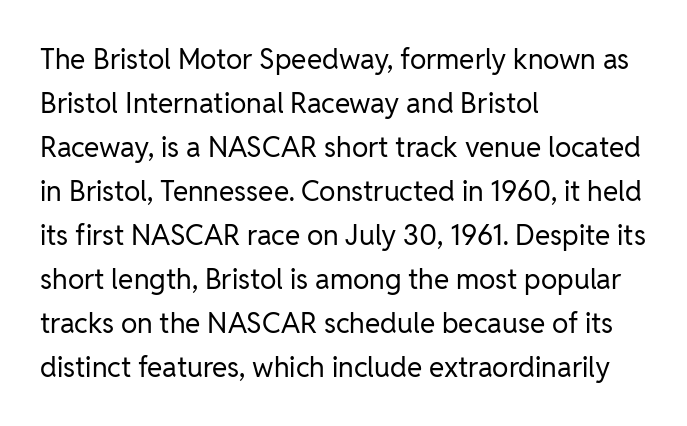
Unlike a traditional serif, this face leaves its strokes unadorned. Leftover space on each line is placed entirely after the last word. Is this a fixed-width face? No — the glyphs have proportional, varying widths. Has an underline been added? It has not. Style check: upright. Each stroke keeps to a modest, everyday thickness or less.
